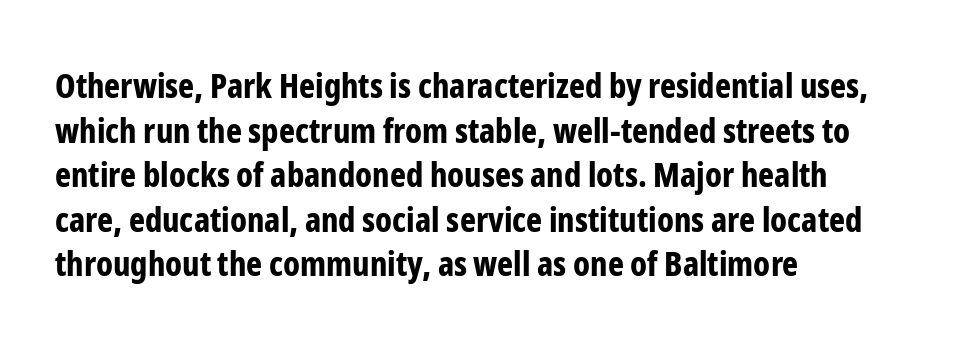
{"serif": "no", "italic": "no", "bold": "yes", "weight": "bold", "width": "condensed", "stroke_contrast": "low", "x_height": "medium", "monospaced": "no", "underline": "no", "align": "left", "line_spacing": "normal", "line_spacing_ratio": 1.31, "letter_spacing": "normal", "letter_spacing_em": 0.0, "glyph_px": 34}
